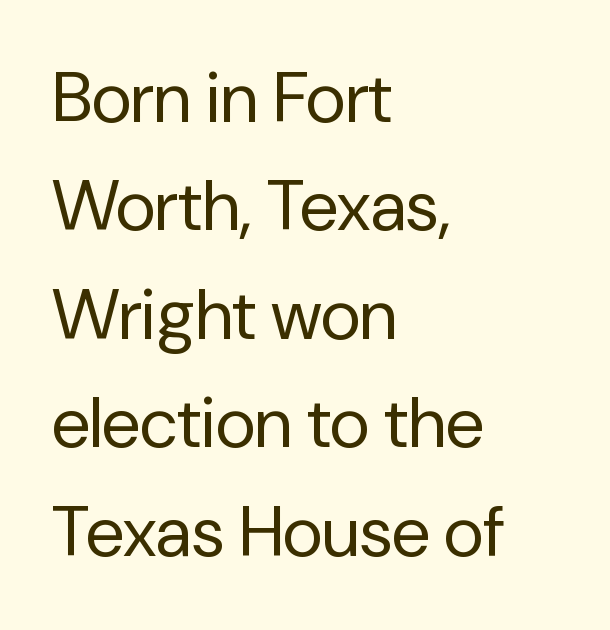
Q: Is the text bold? A: No.
Q: Is the text italic (slanted)? A: No, it is upright.
Q: Is the typeface a serif or a sans-serif typeface? A: Sans-serif.
Q: Is the text underlined? A: No.
Q: How is the paragraph aligned? A: Left-aligned.
Q: Is the spacing between letters normal or unusually wide? A: Normal.
Q: Is the spacing between lines tight, normal or loose? A: Normal.
Q: Width (condensed, normal, or wide)? A: Normal.
Q: Stroke contrast? A: Low.
Q: x-height? A: Medium.
Q: Monospaced? A: No.
